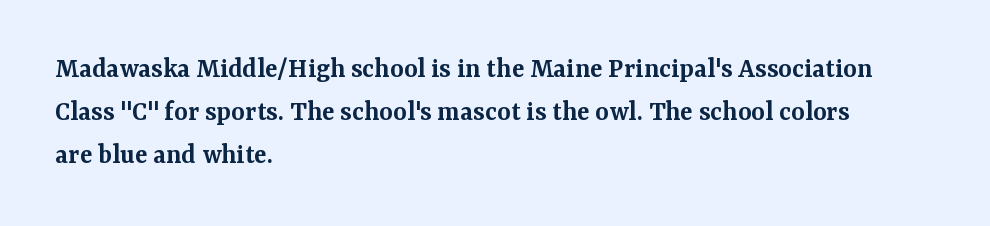
The image shows 29 px semibold serif type, upright; set left-aligned, normal line spacing (1.48x), normal letter spacing, not underlined; medium stroke contrast and a medium x-height.
